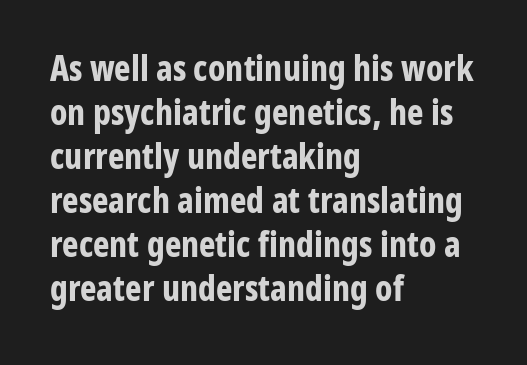
These lines are composed in type without serifs. The typography opts for an upright posture over an oblique one. Look at the tracking — it's just the regular setting, nothing added. The strip under each line holds only bare page. This sample is left-justified, so line endings fall wherever the words run out.
